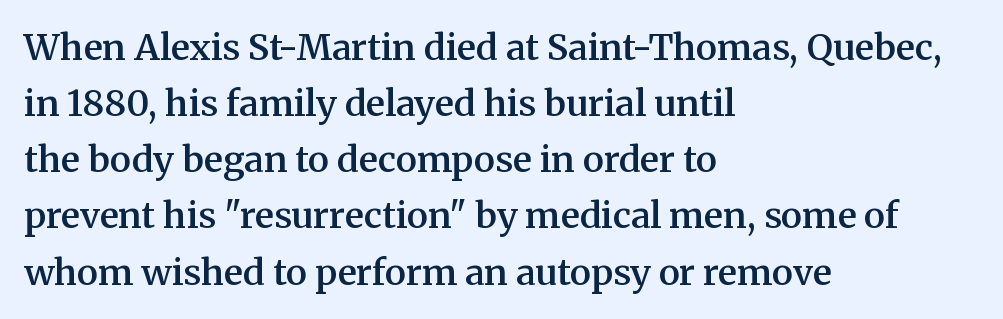
The image shows 36 px semibold serif type, upright; set left-aligned, normal line spacing (1.56x), normal letter spacing, not underlined; medium stroke contrast and a medium x-height.
